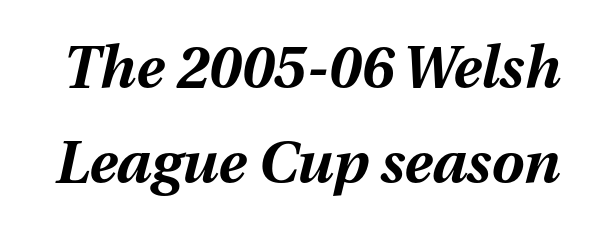
The image shows 58 px bold type, italic (leaning right); set normal line spacing (1.64x), normal letter spacing, not underlined; medium stroke contrast and a medium x-height.
